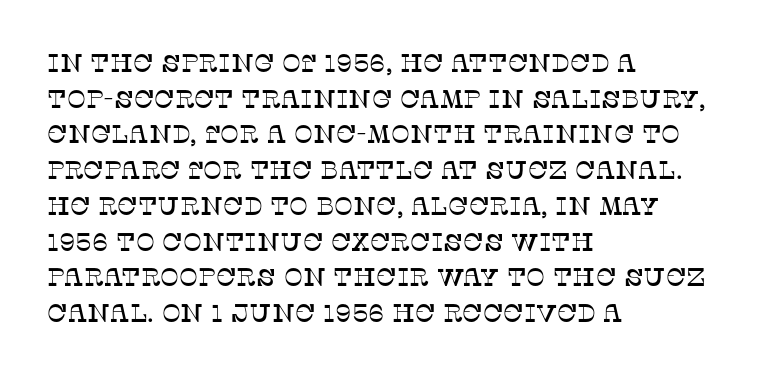
The image shows 25 px text type, upright; set left-aligned, normal line spacing (1.43x), normal letter spacing, not underlined.
